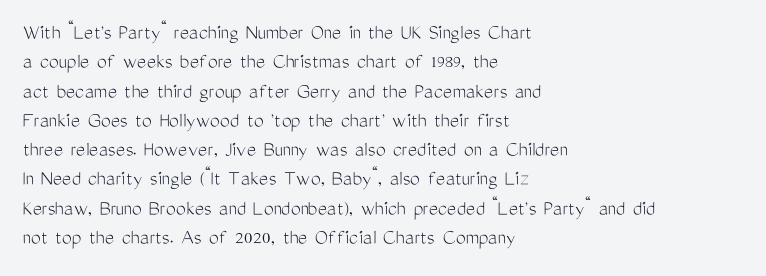
Q: Is the text bold? A: No.
Q: Is the text italic (slanted)? A: No, it is upright.
Q: Is the text underlined? A: No.
Q: How is the paragraph aligned? A: Left-aligned.
Q: Is the spacing between letters normal or unusually wide? A: Normal.
Q: Is the spacing between lines tight, normal or loose? A: Normal.
